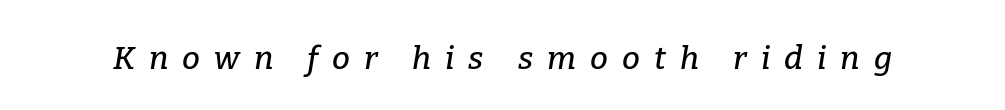
Students, note that the glyphs here are deliberately spaced far apart. The rendering uses natural spacing where letterforms have individual widths. I'd call this a serif setting — the letters wear small feet. Emphasis-style slanted type is in use. The glyphs are unaccompanied by any horizontal stroke below them.
